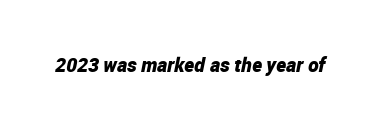
{"italic": "yes", "lean": "right", "slant_degrees": 12, "bold": "yes", "underline": "no", "letter_spacing": "normal", "letter_spacing_em": 0.0, "glyph_px": 20}
